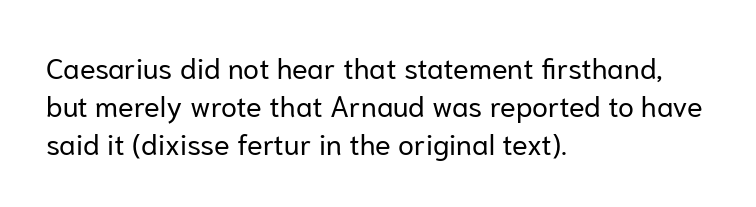
{"serif": "no", "italic": "no", "bold": "no", "weight": "regular", "width": "normal", "stroke_contrast": "low", "x_height": "medium", "monospaced": "no", "underline": "no", "align": "left", "line_spacing": "normal", "line_spacing_ratio": 1.31, "letter_spacing": "normal", "letter_spacing_em": 0.0, "glyph_px": 29}
